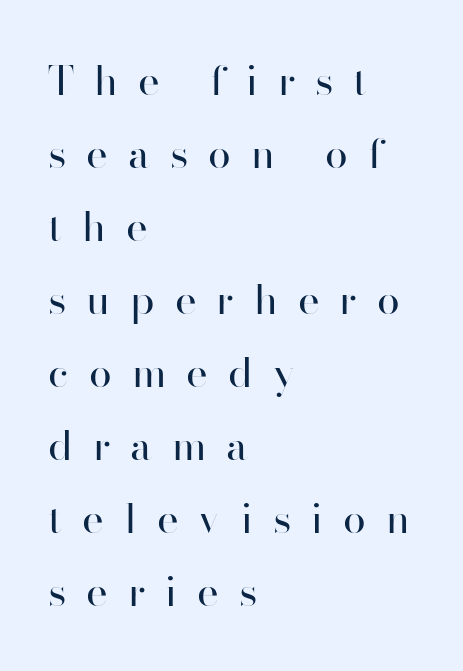
The image shows 41 px regular-weight sans-serif type, upright; set left-aligned, line spacing 1.78x, unusually wide letter spacing (+0.49 em), not underlined; high stroke contrast and a small x-height.
